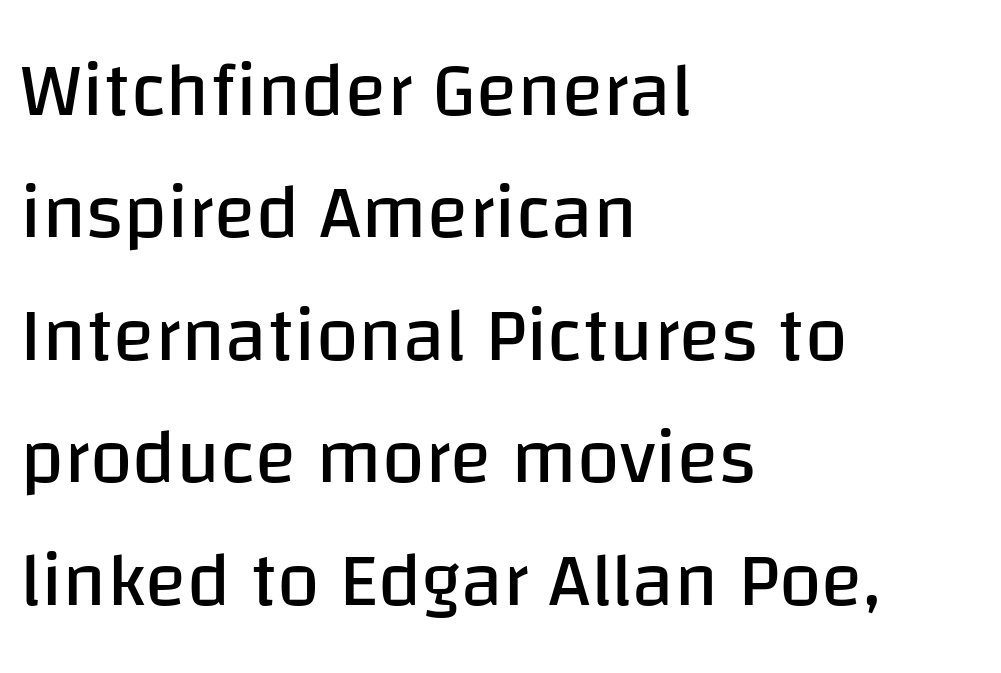
{"serif": "no", "italic": "no", "bold": "no", "weight": "regular", "width": "normal", "stroke_contrast": "low", "x_height": "large", "monospaced": "no", "underline": "no", "align": "left", "line_spacing": "normal", "line_spacing_ratio": 1.59, "letter_spacing": "normal", "letter_spacing_em": 0.0, "glyph_px": 77}
